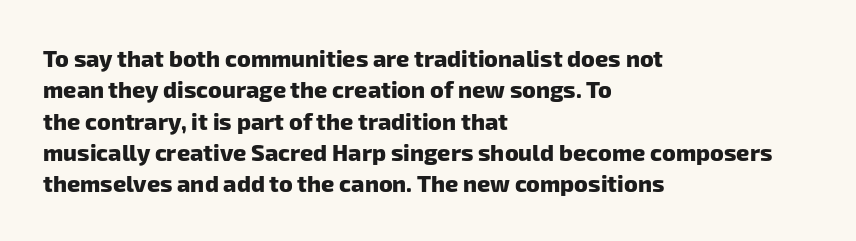
Q: Is the text bold? A: Yes.
Q: Is the text underlined? A: No.
Q: How is the paragraph aligned? A: Left-aligned.
Q: Is the spacing between letters normal or unusually wide? A: Normal.
Q: Is the spacing between lines tight, normal or loose? A: Normal.
